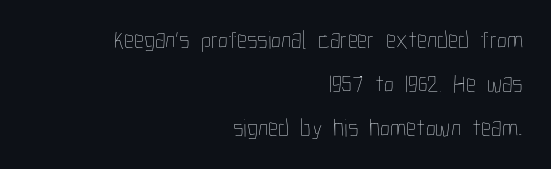
{"italic": "no", "bold": "no", "underline": "no", "align": "right", "line_spacing_ratio": 1.76, "letter_spacing": "normal", "letter_spacing_em": 0.0, "glyph_px": 25}
